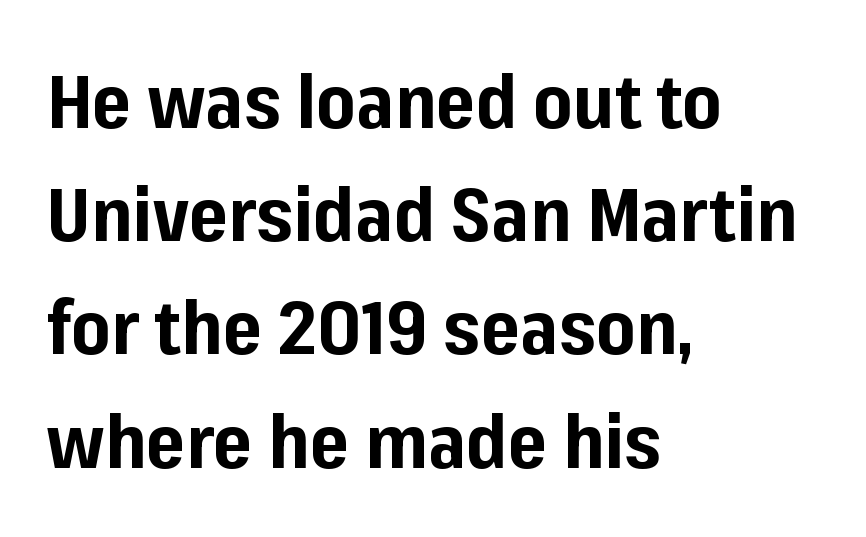
Q: Is the text bold? A: Yes.
Q: Is the text italic (slanted)? A: No, it is upright.
Q: Is the typeface a serif or a sans-serif typeface? A: Sans-serif.
Q: Is the text underlined? A: No.
Q: How is the paragraph aligned? A: Left-aligned.
Q: Is the spacing between letters normal or unusually wide? A: Normal.
Q: Is the spacing between lines tight, normal or loose? A: Normal.
Q: Width (condensed, normal, or wide)? A: Normal.
Q: Stroke contrast? A: Low.
Q: x-height? A: Medium.
Q: Monospaced? A: No.
